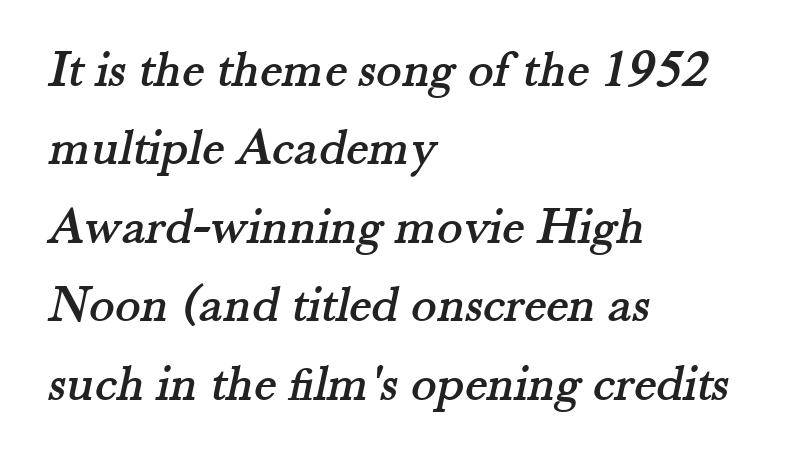
Between one letter and the next there's only the usual sliver of space. The text block is weighted toward the left margin, trailing off unevenly rightward. How would I describe the line gaps? Plain and ordinary. Decoration check: the copy has no underline.
